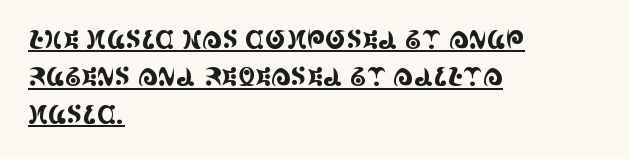
Q: Is the text italic (slanted)? A: No, it is upright.
Q: Is the text underlined? A: Yes.
Q: How is the paragraph aligned? A: Left-aligned.
Q: Is the spacing between letters normal or unusually wide? A: Normal.
Q: Is the spacing between lines tight, normal or loose? A: Normal.
